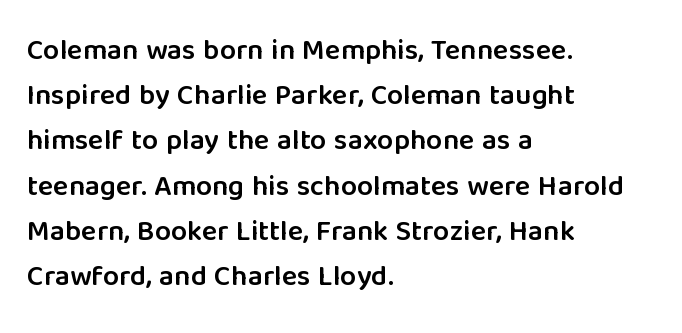
Q: Is the text bold? A: Semi-bold.
Q: Is the text italic (slanted)? A: No, it is upright.
Q: Is the typeface a serif or a sans-serif typeface? A: Sans-serif.
Q: Is the text underlined? A: No.
Q: How is the paragraph aligned? A: Left-aligned.
Q: Is the spacing between letters normal or unusually wide? A: Normal.
Q: Is the spacing between lines tight, normal or loose? A: Normal.
Q: Width (condensed, normal, or wide)? A: Normal.
Q: Stroke contrast? A: Low.
Q: x-height? A: Medium.
Q: Monospaced? A: No.
